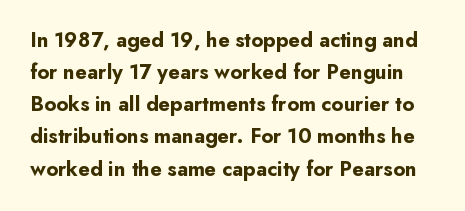
{"italic": "no", "bold": "yes", "underline": "no", "line_spacing": "normal", "line_spacing_ratio": 1.53, "letter_spacing": "normal", "letter_spacing_em": 0.0, "glyph_px": 21}
